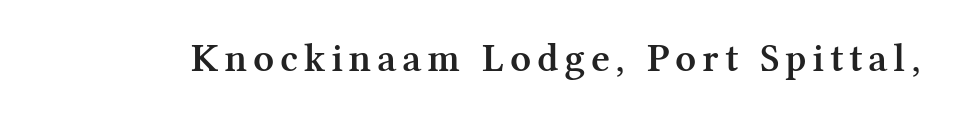
The letters are semibold — heavier than regular but short of a full bold. Check the space under the baseline: it is left empty. Proportional: the letters do not fall into vertical columns. Tall strokes in this sample are plumb rather than angled.
